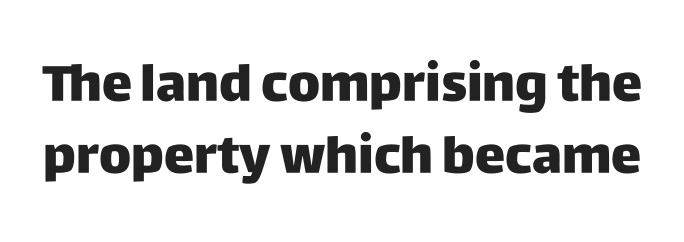
Q: Is the text bold? A: Yes.
Q: Is the text italic (slanted)? A: No, it is upright.
Q: Is the typeface a serif or a sans-serif typeface? A: Sans-serif.
Q: Is the text underlined? A: No.
Q: Is the spacing between letters normal or unusually wide? A: Normal.
Q: Is the spacing between lines tight, normal or loose? A: Normal.
Q: Width (condensed, normal, or wide)? A: Normal.
Q: Stroke contrast? A: Low.
Q: x-height? A: Large.
Q: Monospaced? A: No.
